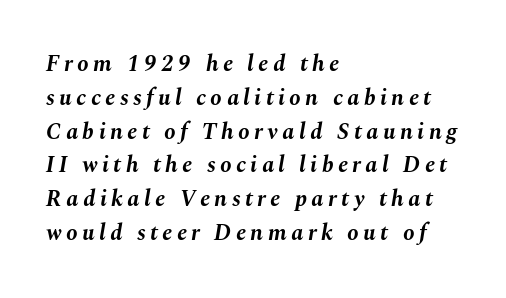
{"italic": "yes", "lean": "right", "slant_degrees": 10, "bold": "yes", "underline": "no", "align": "left", "line_spacing": "normal", "line_spacing_ratio": 1.47, "glyph_px": 23}
